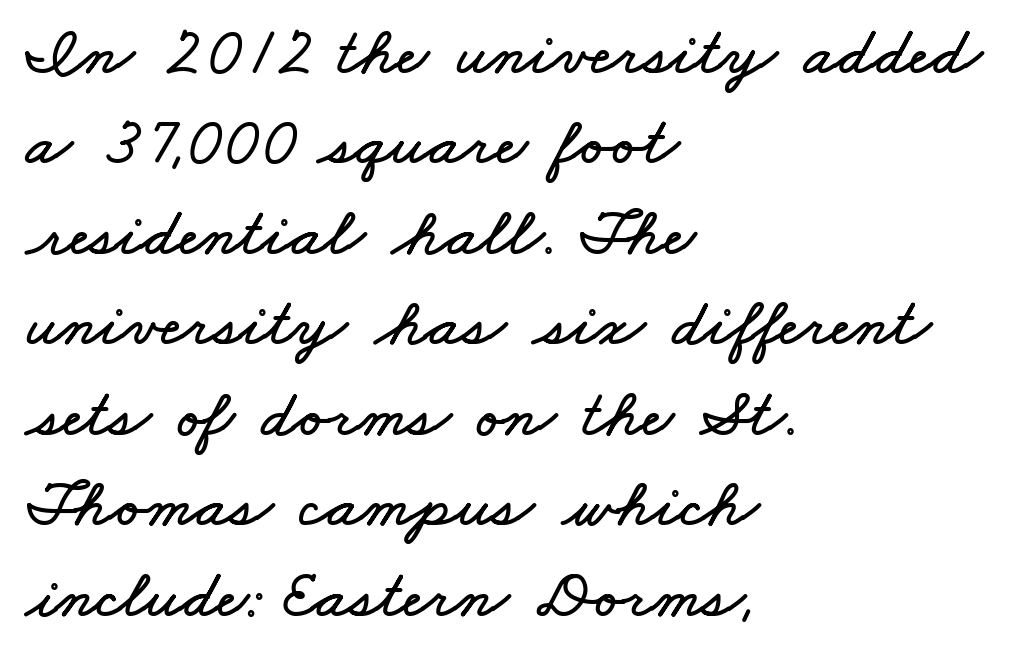
Each letter keeps its own natural width here, so spacing adapts to shape. No word sits above an underline. Which margin do the lines hug? The left one — the right edge is uneven. You could call the tracking neutral — neither tight nor loose.
